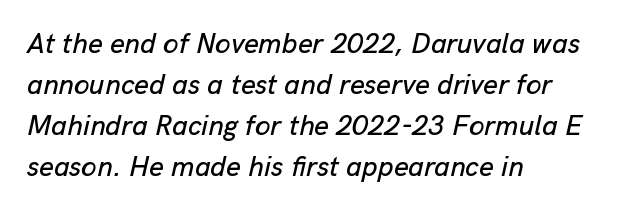
{"italic": "yes", "lean": "right", "slant_degrees": 13, "width": "normal", "stroke_contrast": "low", "x_height": "medium", "monospaced": "no", "underline": "no", "align": "left", "line_spacing": "normal", "line_spacing_ratio": 1.47, "letter_spacing": "normal", "letter_spacing_em": 0.0, "glyph_px": 28}
